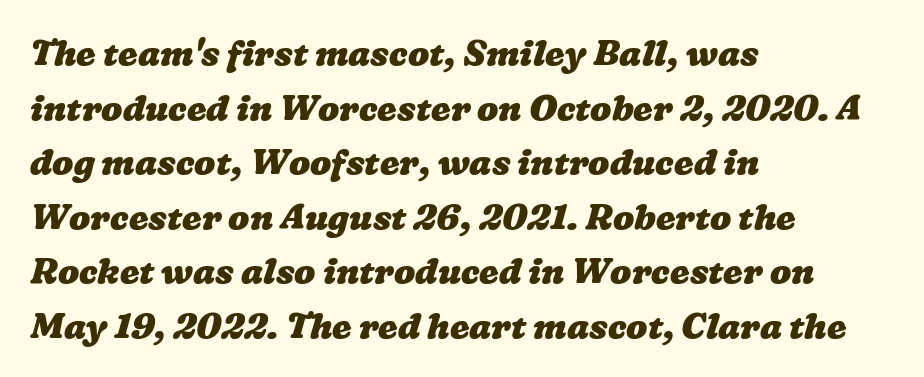
The image shows 35 px heavy, wide type; set left-aligned, normal line spacing (1.56x), normal letter spacing, not underlined; low stroke contrast and a medium x-height.
